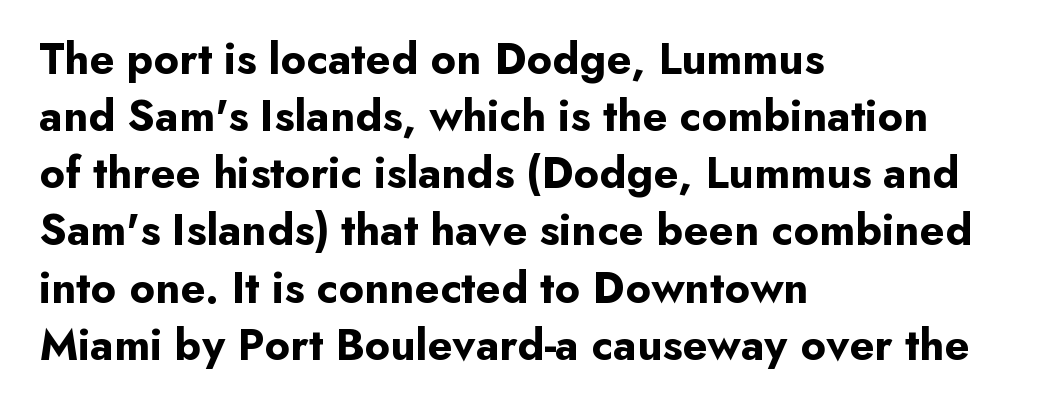
{"serif": "no", "italic": "no", "bold": "yes", "weight": "bold", "width": "normal", "stroke_contrast": "low", "x_height": "small", "monospaced": "no", "underline": "no", "align": "left", "line_spacing": "normal", "line_spacing_ratio": 1.27, "letter_spacing": "normal", "letter_spacing_em": 0.0, "glyph_px": 45}
